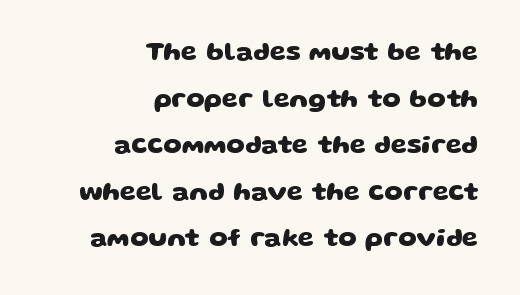
Q: Is the text bold? A: Yes.
Q: Is the text underlined? A: No.
Q: How is the paragraph aligned? A: Right-aligned.
Q: Is the spacing between letters normal or unusually wide? A: Normal.
